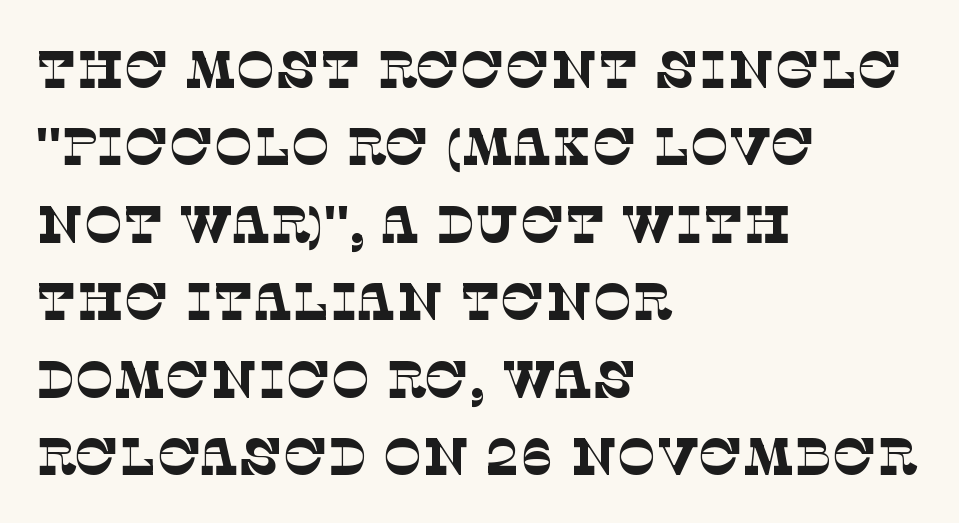
The image shows 52 px thin serif type; set left-aligned, normal line spacing (1.49x), normal letter spacing, not underlined; low stroke contrast and a large x-height.
